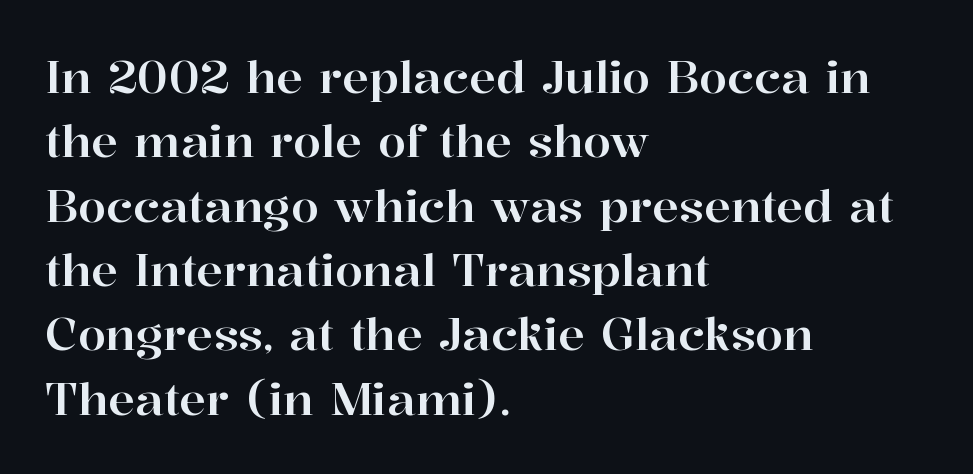
I'd call this a serif setting — the letters wear small feet. These lines were composed using upright roman letters. Each new line begins a customary step beneath the previous one. Caption: standard tracking, unaltered. The rag falls on the right side of this text block. A bare baseline throughout the passage.
